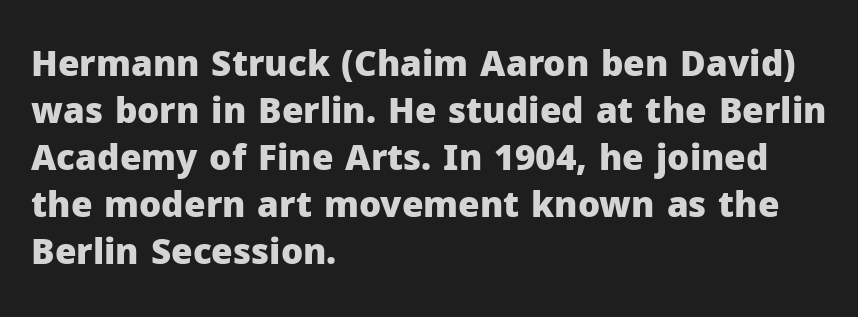
Q: Is the text bold? A: Yes.
Q: Is the text italic (slanted)? A: No, it is upright.
Q: Is the typeface a serif or a sans-serif typeface? A: Sans-serif.
Q: Is the text underlined? A: No.
Q: How is the paragraph aligned? A: Left-aligned.
Q: Is the spacing between letters normal or unusually wide? A: Normal.
Q: Is the spacing between lines tight, normal or loose? A: Normal.
Q: Width (condensed, normal, or wide)? A: Normal.
Q: Stroke contrast? A: Low.
Q: x-height? A: Medium.
Q: Monospaced? A: No.
